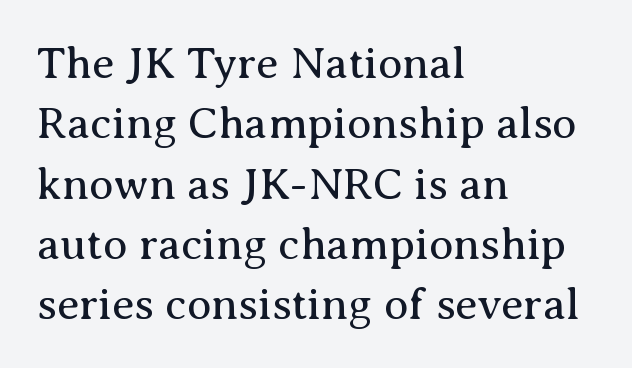
{"serif": "yes", "italic": "no", "bold": "no", "weight": "regular", "width": "normal", "stroke_contrast": "medium", "x_height": "medium", "monospaced": "no", "underline": "no", "align": "left", "line_spacing": "normal", "line_spacing_ratio": 1.34, "letter_spacing": "normal", "letter_spacing_em": 0.0, "glyph_px": 45}
